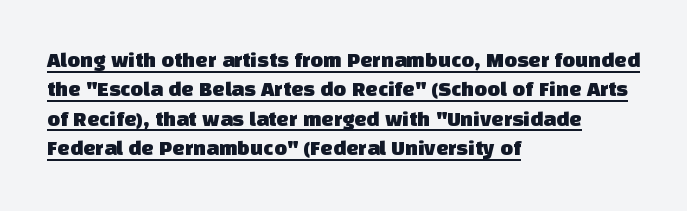
{"underline": "yes", "align": "left", "line_spacing": "normal", "line_spacing_ratio": 1.33, "letter_spacing": "normal", "letter_spacing_em": 0.0, "glyph_px": 22}
